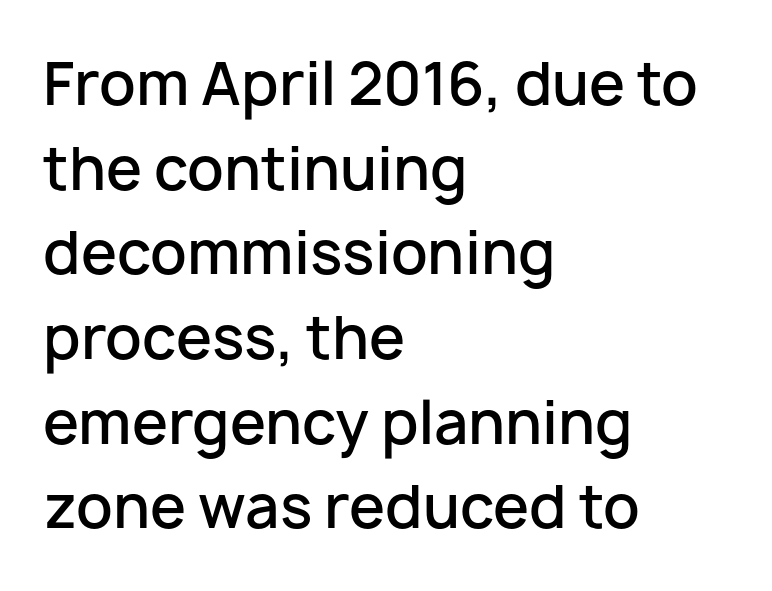
Q: Is the text bold? A: Semi-bold.
Q: Is the text italic (slanted)? A: No, it is upright.
Q: Is the typeface a serif or a sans-serif typeface? A: Sans-serif.
Q: Is the text underlined? A: No.
Q: How is the paragraph aligned? A: Left-aligned.
Q: Is the spacing between letters normal or unusually wide? A: Normal.
Q: Is the spacing between lines tight, normal or loose? A: Normal.
Q: Width (condensed, normal, or wide)? A: Normal.
Q: Stroke contrast? A: Low.
Q: x-height? A: Medium.
Q: Monospaced? A: No.
